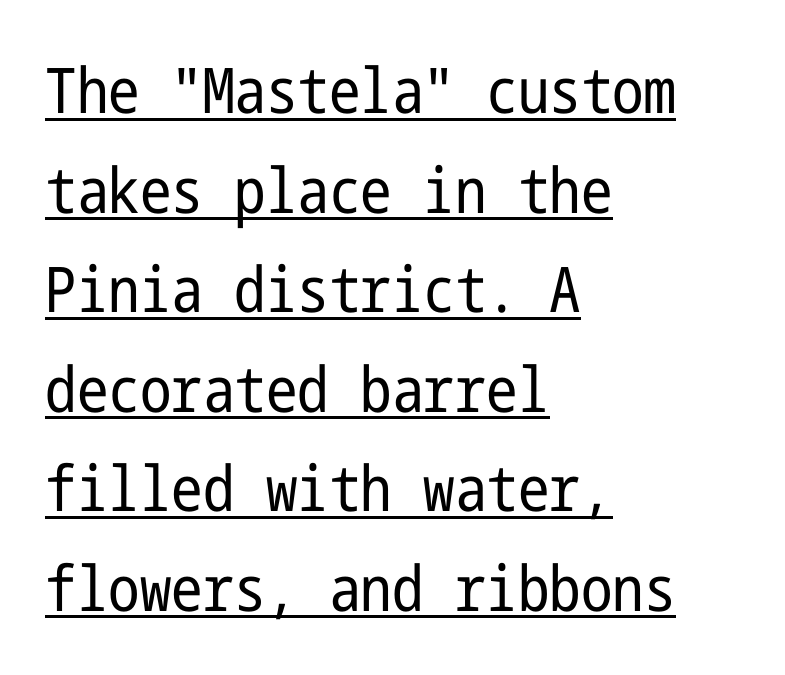
Honestly, the underline is the first thing you notice here. The rag falls on the right side of this text block. Compared with a typical body face, this is equally light or lighter still. Nobody touched the tracking dial on this one.
